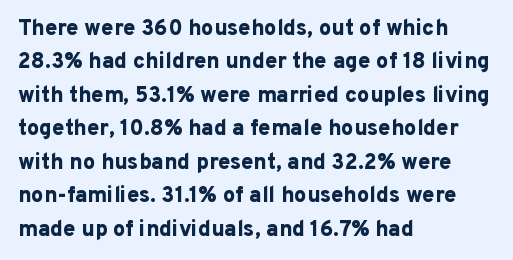
{"italic": "no", "bold": "yes", "underline": "no", "align": "left", "line_spacing": "normal", "line_spacing_ratio": 1.52, "letter_spacing": "normal", "letter_spacing_em": 0.0, "glyph_px": 22}
